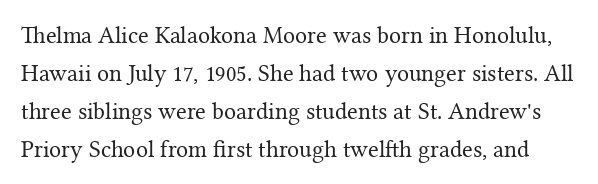
{"italic": "no", "bold": "no", "underline": "no", "line_spacing": "normal", "line_spacing_ratio": 1.58, "letter_spacing": "normal", "letter_spacing_em": 0.0, "glyph_px": 24}
